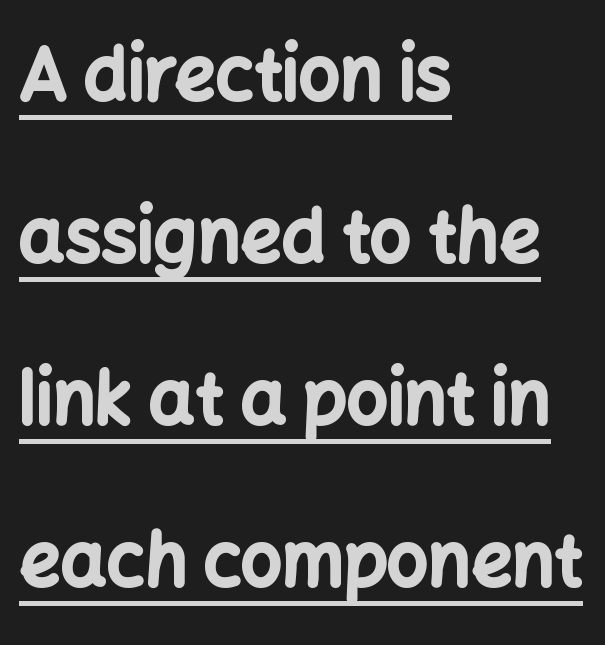
Q: Is the text bold? A: Yes.
Q: Is the text italic (slanted)? A: No, it is upright.
Q: Is the typeface a serif or a sans-serif typeface? A: Sans-serif.
Q: Is the text underlined? A: Yes.
Q: How is the paragraph aligned? A: Left-aligned.
Q: Is the spacing between letters normal or unusually wide? A: Normal.
Q: Is the spacing between lines tight, normal or loose? A: Loose.
Q: Width (condensed, normal, or wide)? A: Normal.
Q: Stroke contrast? A: Low.
Q: x-height? A: Medium.
Q: Monospaced? A: No.
